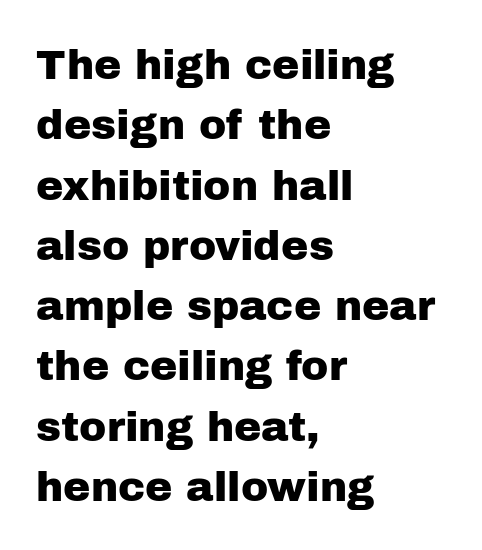
Q: Is the text italic (slanted)? A: No, it is upright.
Q: Is the typeface a serif or a sans-serif typeface? A: Sans-serif.
Q: Is the text underlined? A: No.
Q: How is the paragraph aligned? A: Left-aligned.
Q: Is the spacing between letters normal or unusually wide? A: Normal.
Q: Is the spacing between lines tight, normal or loose? A: Normal.
Q: Width (condensed, normal, or wide)? A: Normal.
Q: Stroke contrast? A: Low.
Q: x-height? A: Medium.
Q: Monospaced? A: No.
